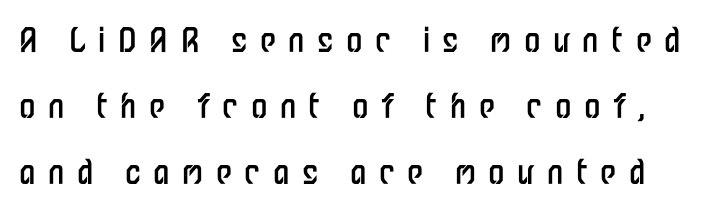
The image shows 33 px regular-weight, condensed sans-serif type, upright; set loose line spacing (2.0x), unusually wide letter spacing (+0.38 em), not underlined; low stroke contrast and a medium x-height.
